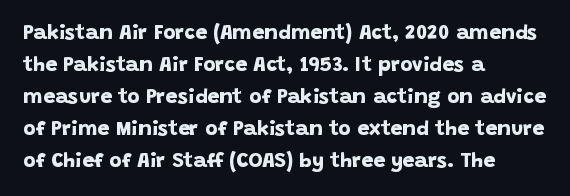
The image shows 21 px bold type; set left-aligned, normal line spacing (1.52x), normal letter spacing, not underlined.
